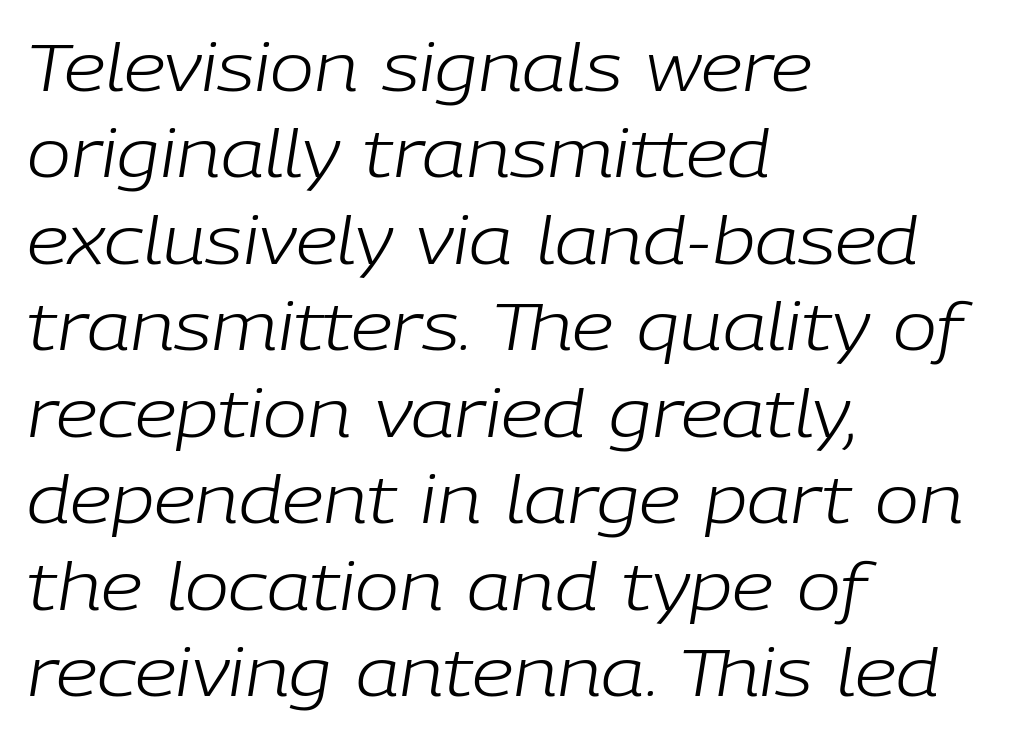
The image shows 66 px light type, italic (leaning right); set left-aligned, normal line spacing (1.31x), normal letter spacing, not underlined; low stroke contrast and a medium x-height.
